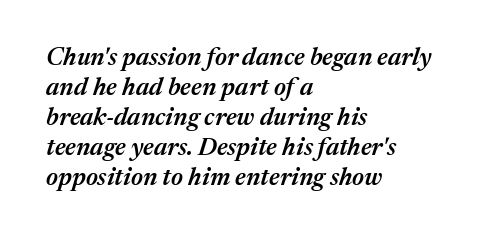
{"italic": "yes", "lean": "right", "slant_degrees": 17, "bold": "semi", "underline": "no", "align": "left", "line_spacing_ratio": 1.2, "letter_spacing": "normal", "letter_spacing_em": 0.0, "glyph_px": 25}
